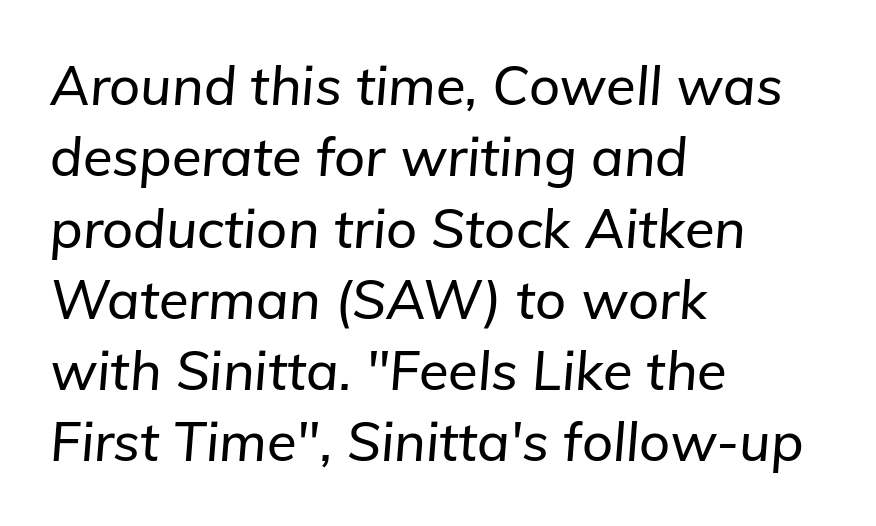
The image shows 54 px text type, italic (leaning right); set left-aligned, normal line spacing (1.32x), normal letter spacing, not underlined; low stroke contrast and a medium x-height.
